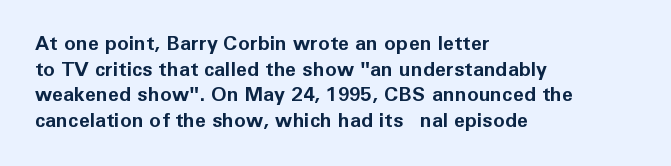
Q: Is the text bold? A: Yes.
Q: Is the text italic (slanted)? A: No, it is upright.
Q: Is the text underlined? A: No.
Q: How is the paragraph aligned? A: Left-aligned.
Q: Is the spacing between letters normal or unusually wide? A: Normal.
Q: Is the spacing between lines tight, normal or loose? A: Normal.
